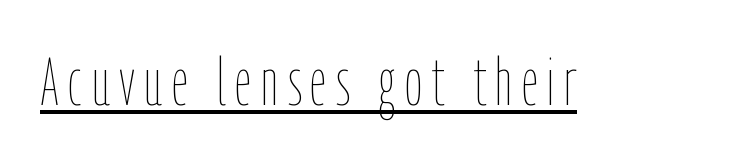
The image shows 67 px thin, condensed type, upright; set underlined; low stroke contrast and a medium x-height.
